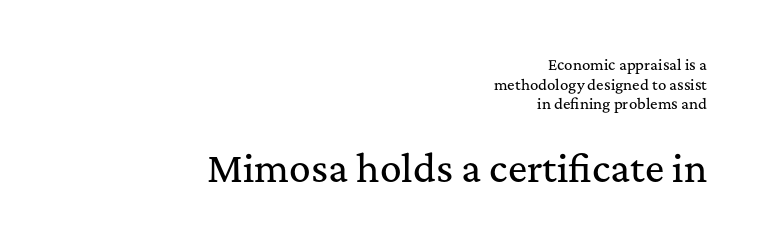
Compared with a flush-left layout, this one pins lines to the opposite, right side. If you squint, the bottom block still reads clearly — it's the larger of the two. Does extra space separate the letters? No, they use regular spacing. The leading is moderate, giving the passage an even texture. Think of a printed novel: that variable character pitch is what you see here. Nobody drew a line under any word here.
